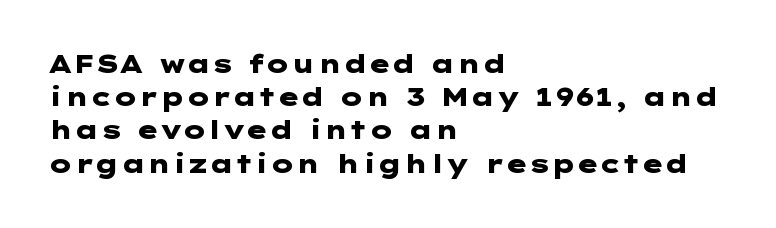
Q: Is the text bold? A: Yes.
Q: Is the text italic (slanted)? A: No, it is upright.
Q: Is the text underlined? A: No.
Q: How is the paragraph aligned? A: Left-aligned.
Q: Is the spacing between letters normal or unusually wide? A: Normal.
Q: Is the spacing between lines tight, normal or loose? A: Normal.
